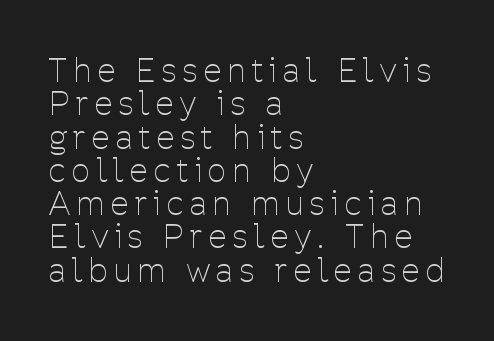
Q: Is the text bold? A: No.
Q: Is the text italic (slanted)? A: No, it is upright.
Q: Is the typeface a serif or a sans-serif typeface? A: Sans-serif.
Q: Is the text underlined? A: No.
Q: How is the paragraph aligned? A: Left-aligned.
Q: Is the spacing between letters normal or unusually wide? A: Unusually wide.
Q: Is the spacing between lines tight, normal or loose? A: Tight.
Q: Width (condensed, normal, or wide)? A: Condensed.
Q: Stroke contrast? A: Low.
Q: x-height? A: Medium.
Q: Monospaced? A: No.
